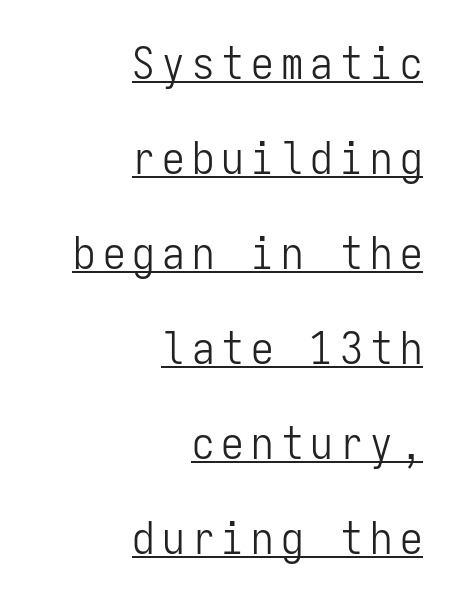
Q: Is the text bold? A: No.
Q: Is the text italic (slanted)? A: No, it is upright.
Q: Is the typeface a serif or a sans-serif typeface? A: Sans-serif.
Q: Is the text underlined? A: Yes.
Q: How is the paragraph aligned? A: Right-aligned.
Q: Is the spacing between lines tight, normal or loose? A: Loose.
Q: Width (condensed, normal, or wide)? A: Condensed.
Q: Stroke contrast? A: Low.
Q: x-height? A: Medium.
Q: Monospaced? A: Yes.
